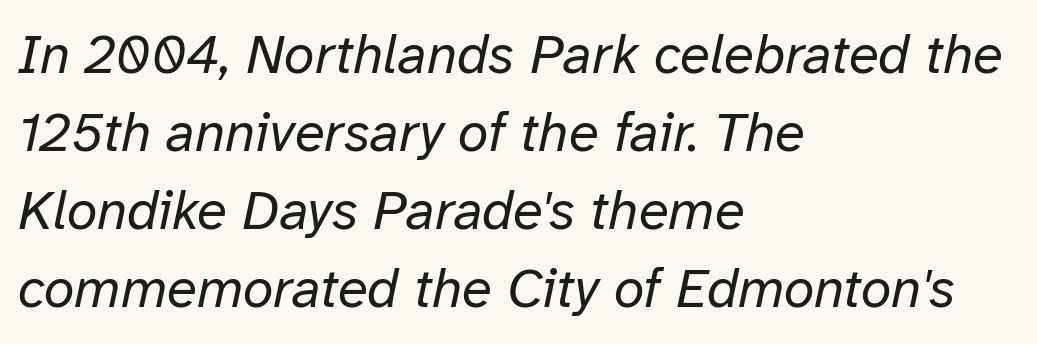
Q: Is the text bold? A: No.
Q: Is the text italic (slanted)? A: Yes, it leans right by about 12 degrees.
Q: Is the text underlined? A: No.
Q: How is the paragraph aligned? A: Left-aligned.
Q: Is the spacing between letters normal or unusually wide? A: Normal.
Q: Is the spacing between lines tight, normal or loose? A: Normal.
Q: Width (condensed, normal, or wide)? A: Normal.
Q: Stroke contrast? A: Low.
Q: x-height? A: Medium.
Q: Monospaced? A: No.
